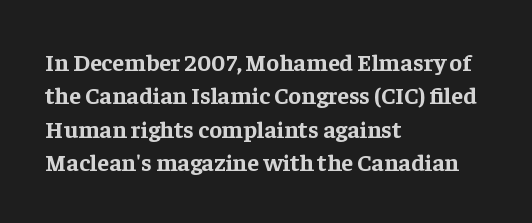
The image shows 24 px bold type, upright; set left-aligned, normal line spacing (1.39x), normal letter spacing, not underlined.
